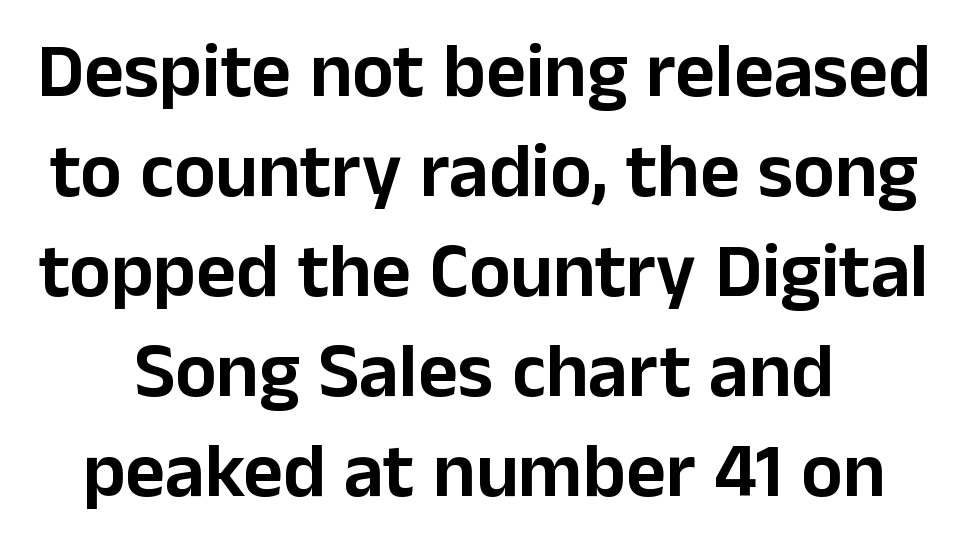
{"serif": "no", "italic": "no", "width": "normal", "stroke_contrast": "low", "x_height": "medium", "monospaced": "no", "underline": "no", "line_spacing": "normal", "line_spacing_ratio": 1.3, "letter_spacing": "normal", "letter_spacing_em": 0.0, "glyph_px": 77}
